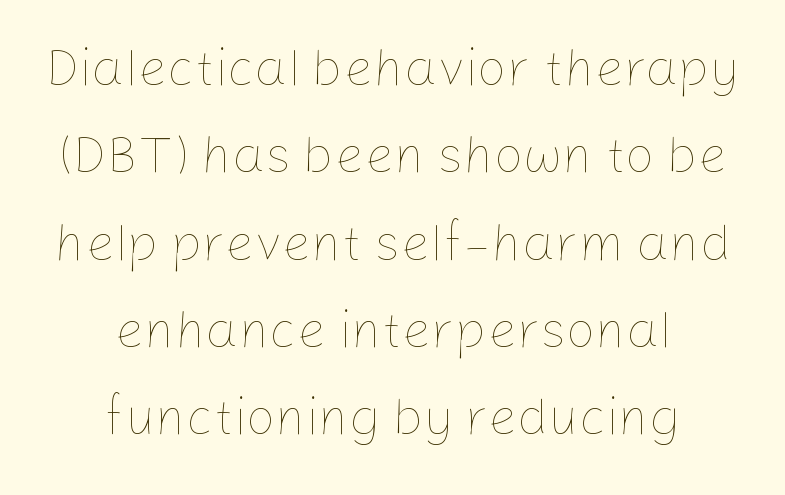
Q: Is the text bold? A: No.
Q: Is the text italic (slanted)? A: No, it is upright.
Q: Is the text underlined? A: No.
Q: How is the paragraph aligned? A: Centered.
Q: Is the spacing between letters normal or unusually wide? A: Normal.
Q: Is the spacing between lines tight, normal or loose? A: Normal.
Q: Width (condensed, normal, or wide)? A: Normal.
Q: Stroke contrast? A: Low.
Q: x-height? A: Medium.
Q: Monospaced? A: No.
